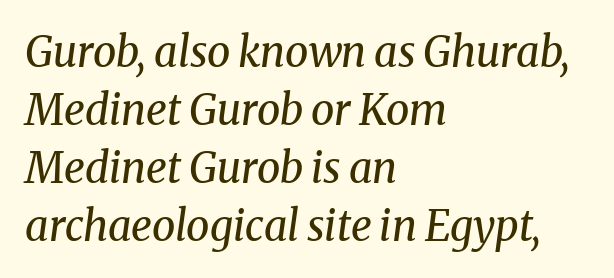
{"serif": "yes", "italic": "yes", "lean": "right", "slant_degrees": 8, "bold": "no", "weight": "regular", "width": "normal", "stroke_contrast": "medium", "x_height": "medium", "monospaced": "no", "underline": "no", "align": "left", "line_spacing": "normal", "line_spacing_ratio": 1.38, "letter_spacing": "normal", "letter_spacing_em": 0.0, "glyph_px": 42}
